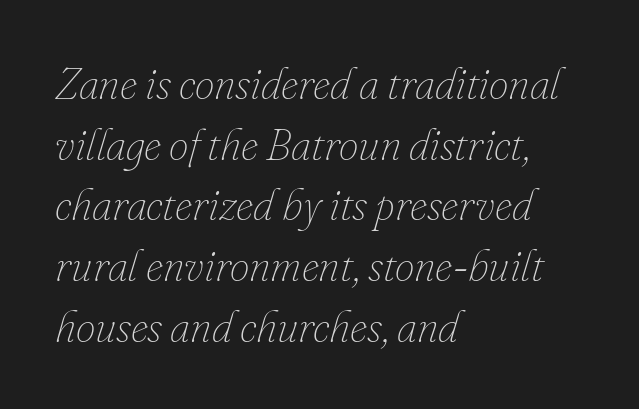
Q: Is the text bold? A: No.
Q: Is the text italic (slanted)? A: Yes, it leans right by about 16 degrees.
Q: Is the text underlined? A: No.
Q: How is the paragraph aligned? A: Left-aligned.
Q: Is the spacing between letters normal or unusually wide? A: Normal.
Q: Is the spacing between lines tight, normal or loose? A: Normal.
Q: Width (condensed, normal, or wide)? A: Normal.
Q: Stroke contrast? A: Low.
Q: x-height? A: Small.
Q: Monospaced? A: No.
